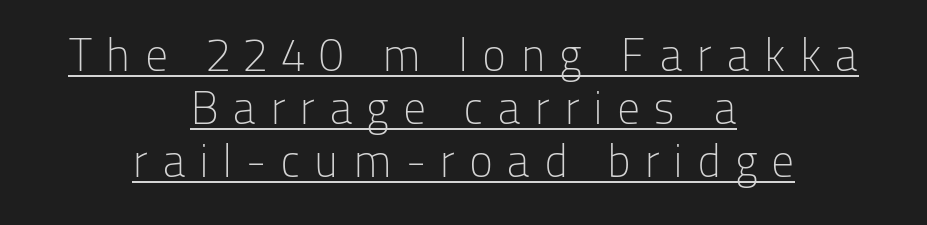
{"serif": "no", "italic": "no", "bold": "no", "weight": "light", "width": "normal", "stroke_contrast": "low", "x_height": "medium", "monospaced": "no", "underline": "yes", "align": "center", "line_spacing": "tight", "line_spacing_ratio": 1.15, "letter_spacing": "wide", "letter_spacing_em": 0.29, "glyph_px": 46}
